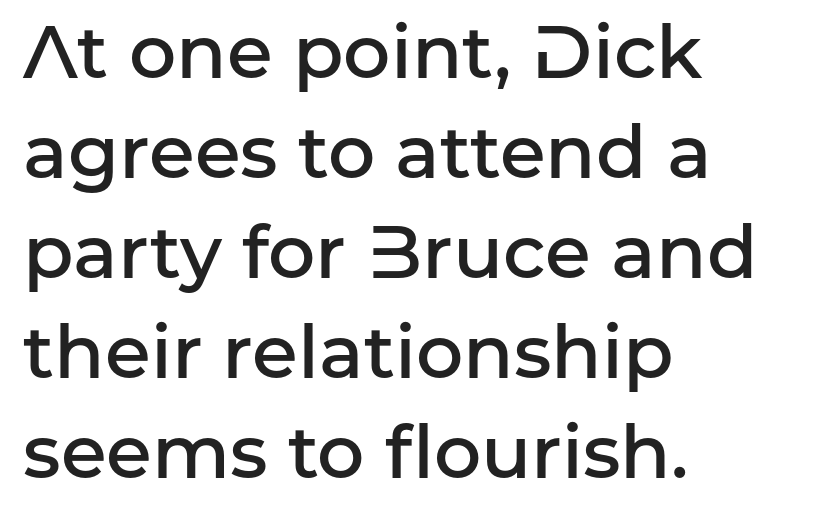
The image shows 74 px semibold sans-serif type, upright; set left-aligned, normal line spacing (1.35x), normal letter spacing, not underlined; low stroke contrast and a medium x-height.
